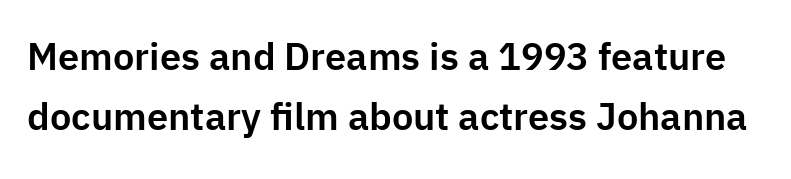
The image shows 38 px sans-serif type, upright; set normal line spacing (1.59x), normal letter spacing, not underlined; low stroke contrast and a medium x-height.
